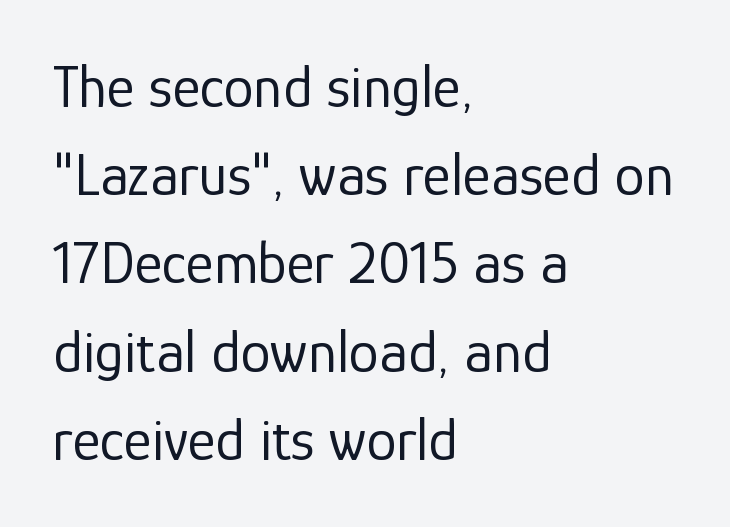
{"serif": "no", "italic": "no", "bold": "no", "weight": "regular", "width": "normal", "stroke_contrast": "low", "x_height": "medium", "monospaced": "no", "underline": "no", "align": "left", "line_spacing": "normal", "line_spacing_ratio": 1.47, "letter_spacing": "normal", "letter_spacing_em": 0.0, "glyph_px": 60}
